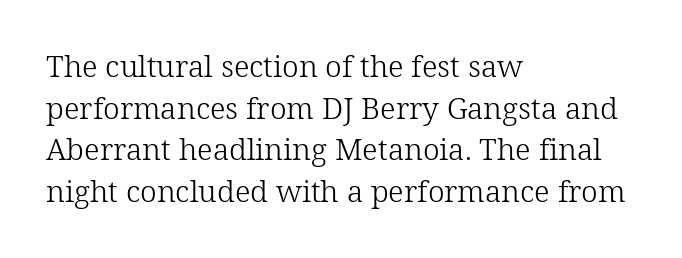
{"serif": "yes", "italic": "no", "bold": "no", "weight": "light", "width": "normal", "stroke_contrast": "low", "x_height": "medium", "monospaced": "no", "underline": "no", "align": "left", "line_spacing": "normal", "line_spacing_ratio": 1.39, "letter_spacing": "normal", "letter_spacing_em": 0.0, "glyph_px": 30}
